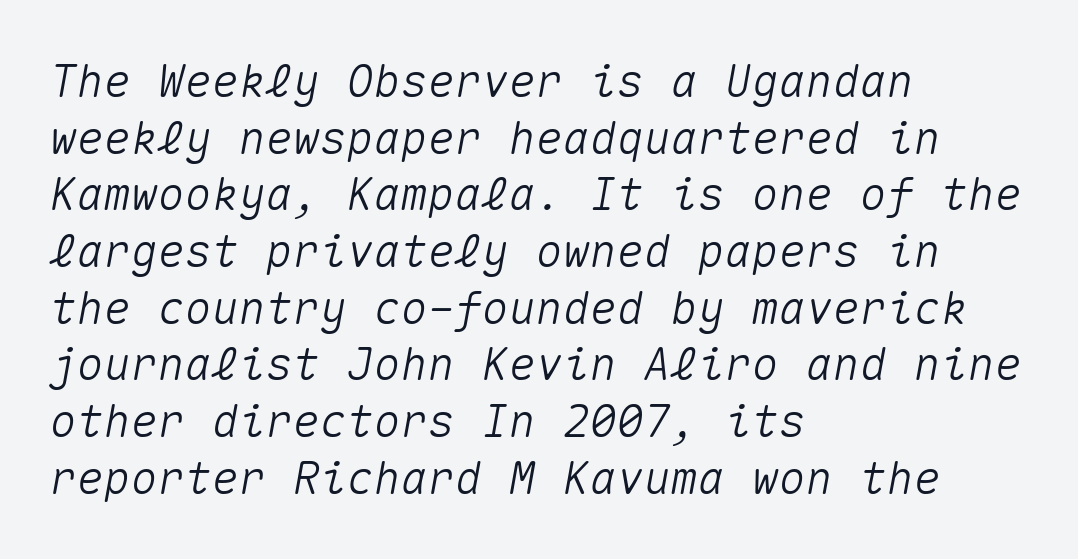
{"italic": "yes", "lean": "right", "slant_degrees": 10, "width": "normal", "stroke_contrast": "medium", "x_height": "medium", "monospaced": "yes", "underline": "no", "align": "left", "line_spacing": "normal", "line_spacing_ratio": 1.26, "letter_spacing": "normal", "letter_spacing_em": 0.0, "glyph_px": 45}
